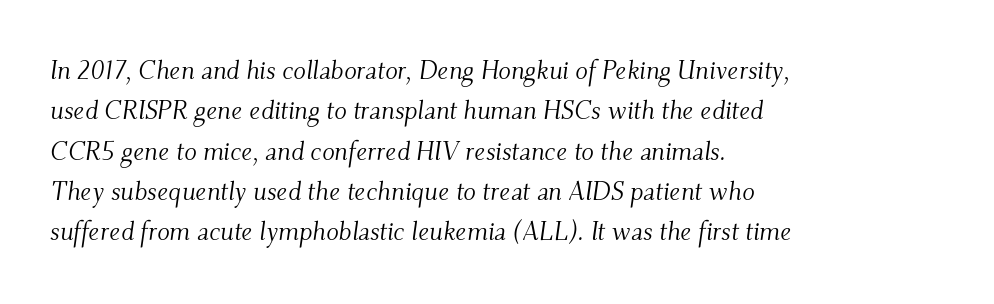
The whole block is typeset with a tilt. Bare-footed words on every line. The passage shown is not bold in any degree. A typesetter would call this zero additional tracking.
